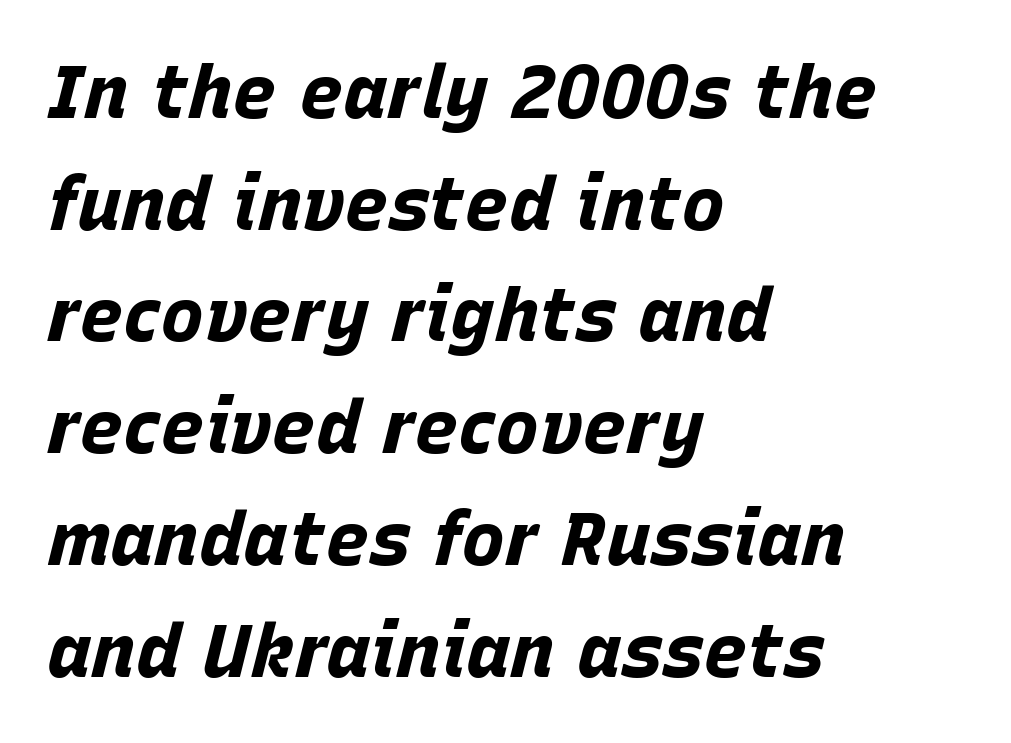
Q: Is the text bold? A: Yes.
Q: Is the text italic (slanted)? A: Yes, it leans right by about 15 degrees.
Q: Is the text underlined? A: No.
Q: How is the paragraph aligned? A: Left-aligned.
Q: Is the spacing between letters normal or unusually wide? A: Normal.
Q: Is the spacing between lines tight, normal or loose? A: Normal.
Q: Width (condensed, normal, or wide)? A: Normal.
Q: Stroke contrast? A: Low.
Q: x-height? A: Large.
Q: Monospaced? A: No.
